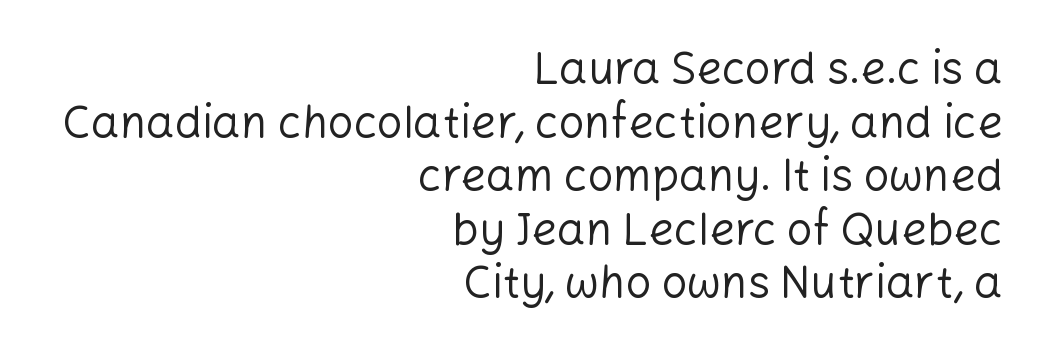
Layout note: lines flush right. Weight: not bold — regular or lighter. Is this a fixed-width face? No — the glyphs have proportional, varying widths. Examine the stroke ends and you'll find no serifs. The type is set solid horizontally, with unmodified tracking. The foot of each line stays bare and open.
